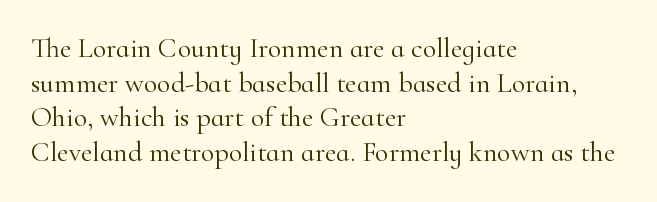
Q: Is the text bold? A: No.
Q: Is the text italic (slanted)? A: No, it is upright.
Q: Is the typeface a serif or a sans-serif typeface? A: Serif.
Q: Is the text underlined? A: No.
Q: How is the paragraph aligned? A: Left-aligned.
Q: Is the spacing between letters normal or unusually wide? A: Normal.
Q: Width (condensed, normal, or wide)? A: Normal.
Q: Stroke contrast? A: High.
Q: x-height? A: Small.
Q: Monospaced? A: No.
